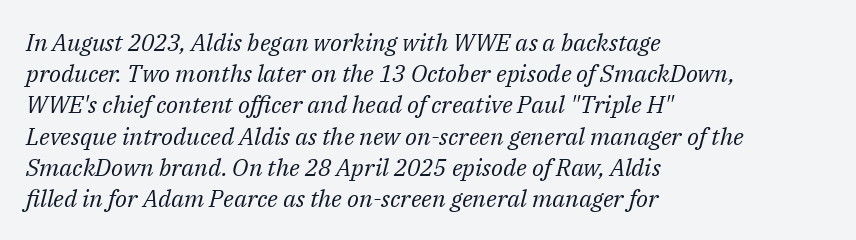
Descender tails drop into unmarked territory. Italic: yes, the glyphs are oblique. Students, note that the glyphs here touch the page at normal intervals. The typesetter chose a ragged-right arrangement here.
